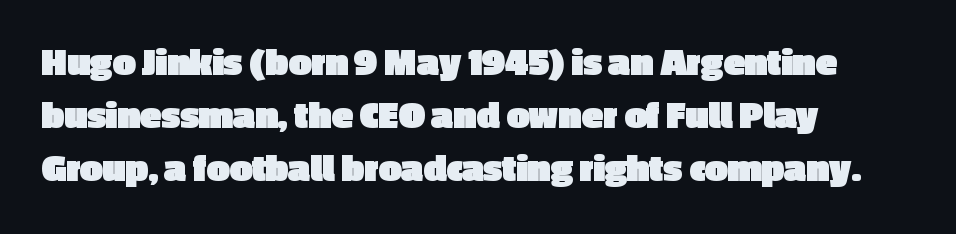
Q: Is the text bold? A: Yes.
Q: Is the text italic (slanted)? A: No, it is upright.
Q: Is the typeface a serif or a sans-serif typeface? A: Sans-serif.
Q: Is the text underlined? A: No.
Q: How is the paragraph aligned? A: Left-aligned.
Q: Is the spacing between letters normal or unusually wide? A: Normal.
Q: Is the spacing between lines tight, normal or loose? A: Normal.
Q: Width (condensed, normal, or wide)? A: Normal.
Q: x-height? A: Medium.
Q: Monospaced? A: No.
